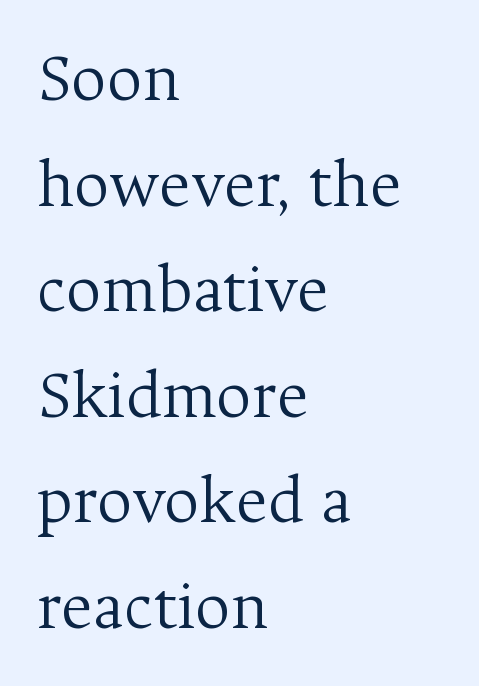
The image shows 69 px light serif type, upright; set left-aligned, normal line spacing (1.53x), normal letter spacing, not underlined; medium stroke contrast and a medium x-height.
